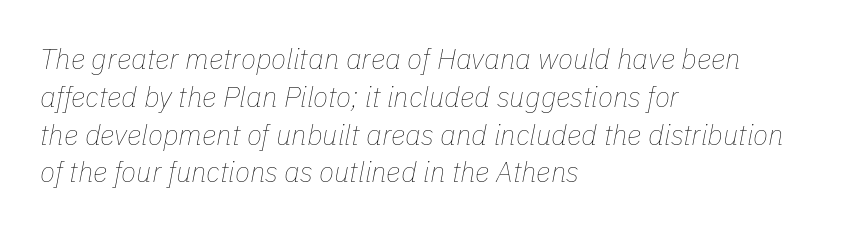
Q: Is the text bold? A: No.
Q: Is the text italic (slanted)? A: Yes, it leans right by about 11 degrees.
Q: Is the text underlined? A: No.
Q: How is the paragraph aligned? A: Left-aligned.
Q: Is the spacing between letters normal or unusually wide? A: Normal.
Q: Is the spacing between lines tight, normal or loose? A: Normal.
Q: Width (condensed, normal, or wide)? A: Normal.
Q: Stroke contrast? A: Low.
Q: x-height? A: Medium.
Q: Monospaced? A: No.
